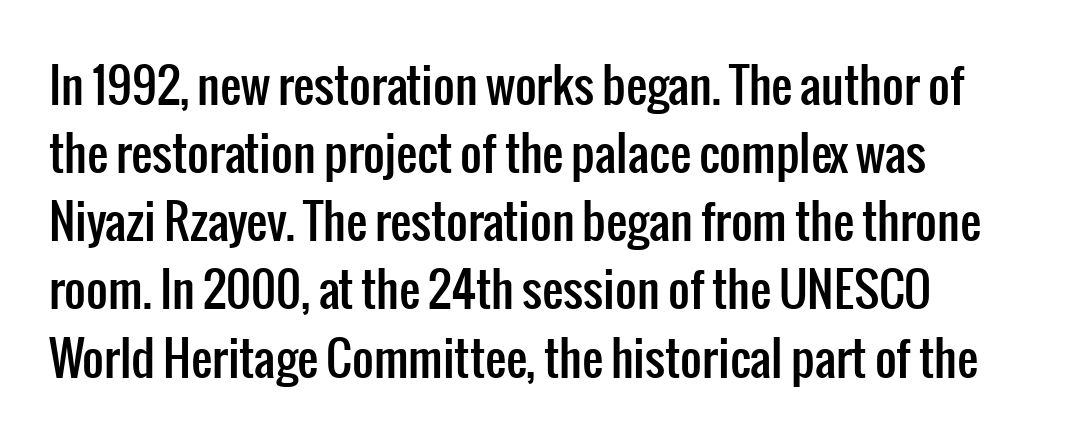
Q: Is the text italic (slanted)? A: No, it is upright.
Q: Is the typeface a serif or a sans-serif typeface? A: Sans-serif.
Q: Is the text underlined? A: No.
Q: Is the spacing between letters normal or unusually wide? A: Normal.
Q: Is the spacing between lines tight, normal or loose? A: Normal.
Q: Width (condensed, normal, or wide)? A: Condensed.
Q: Stroke contrast? A: Low.
Q: x-height? A: Medium.
Q: Monospaced? A: No.
